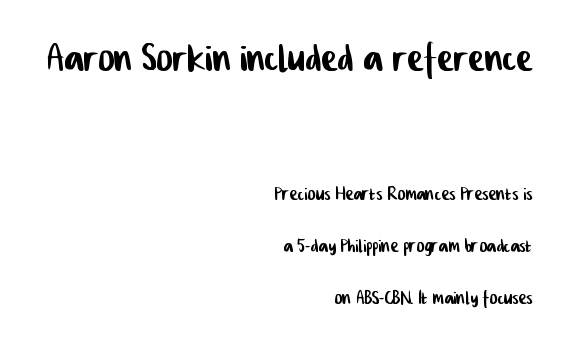
The image shows 49 px condensed sans-serif type; set right-aligned, loose line spacing (2.17x), normal letter spacing, not underlined; the first (top) block is 2.04x larger; low stroke contrast and a medium x-height.
